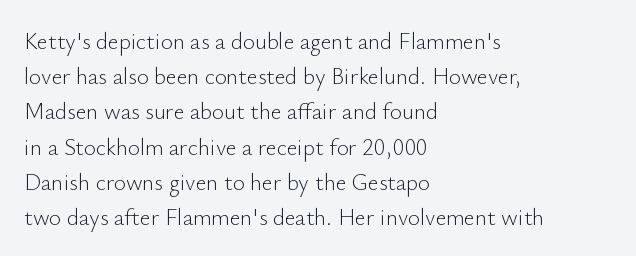
{"italic": "no", "bold": "no", "underline": "no", "align": "left", "line_spacing": "normal", "line_spacing_ratio": 1.53, "letter_spacing": "normal", "letter_spacing_em": 0.0, "glyph_px": 23}
